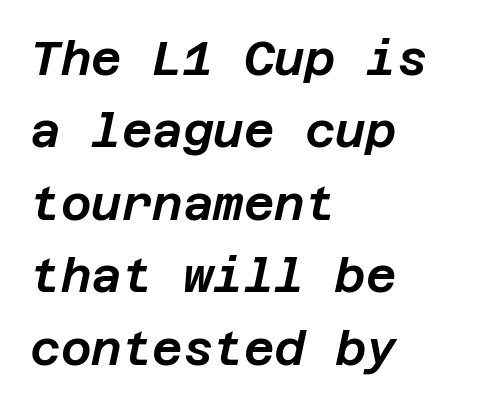
Q: Is the text italic (slanted)? A: Yes, it leans right by about 12 degrees.
Q: Is the text underlined? A: No.
Q: How is the paragraph aligned? A: Left-aligned.
Q: Is the spacing between letters normal or unusually wide? A: Normal.
Q: Is the spacing between lines tight, normal or loose? A: Normal.
Q: Width (condensed, normal, or wide)? A: Normal.
Q: Stroke contrast? A: Low.
Q: x-height? A: Large.
